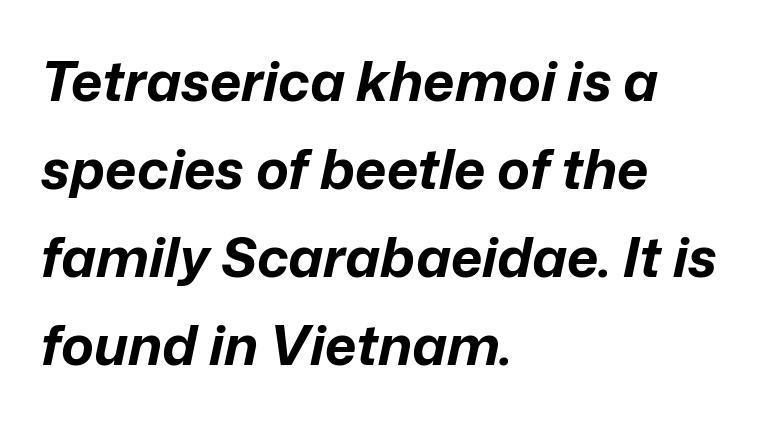
Q: Is the text bold? A: Yes.
Q: Is the text italic (slanted)? A: Yes, it leans right by about 12 degrees.
Q: Is the text underlined? A: No.
Q: How is the paragraph aligned? A: Left-aligned.
Q: Is the spacing between letters normal or unusually wide? A: Normal.
Q: Is the spacing between lines tight, normal or loose? A: Normal.
Q: Width (condensed, normal, or wide)? A: Normal.
Q: Stroke contrast? A: Low.
Q: x-height? A: Medium.
Q: Monospaced? A: No.
